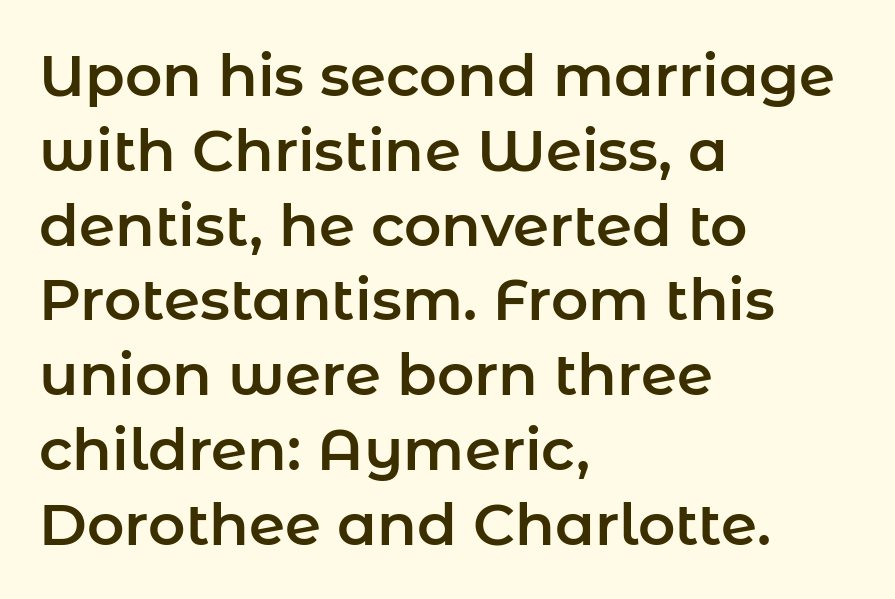
Q: Is the text italic (slanted)? A: No, it is upright.
Q: Is the typeface a serif or a sans-serif typeface? A: Sans-serif.
Q: Is the text underlined? A: No.
Q: How is the paragraph aligned? A: Left-aligned.
Q: Is the spacing between letters normal or unusually wide? A: Normal.
Q: Is the spacing between lines tight, normal or loose? A: Normal.
Q: Width (condensed, normal, or wide)? A: Normal.
Q: Stroke contrast? A: Low.
Q: x-height? A: Medium.
Q: Monospaced? A: No.
